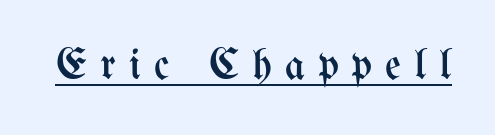
Q: Is the text bold? A: No.
Q: Is the text italic (slanted)? A: No, it is upright.
Q: Is the text underlined? A: Yes.
Q: Is the spacing between letters normal or unusually wide? A: Unusually wide.
Q: Width (condensed, normal, or wide)? A: Condensed.
Q: Stroke contrast? A: Medium.
Q: x-height? A: Medium.
Q: Monospaced? A: No.
